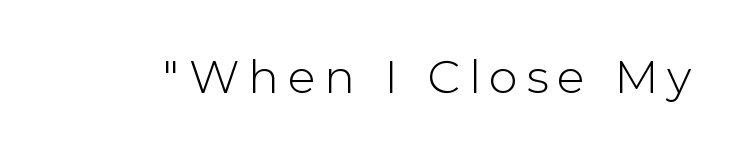
{"serif": "no", "italic": "no", "width": "normal", "stroke_contrast": "low", "x_height": "medium", "monospaced": "no", "underline": "no", "glyph_px": 46}
